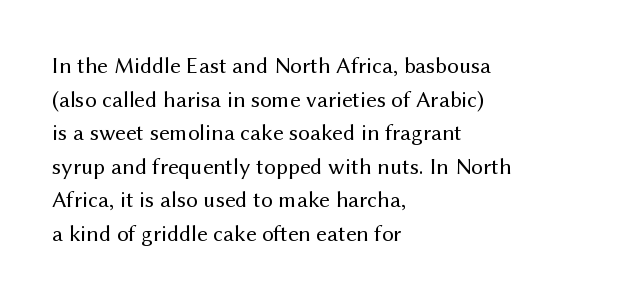
What stands out about the letter spacing? Nothing — it is the standard amount. Type without underlining. You can tell it's not italic because the verticals are truly vertical. Is there much room between lines? A standard amount, neither cramped nor airy.
